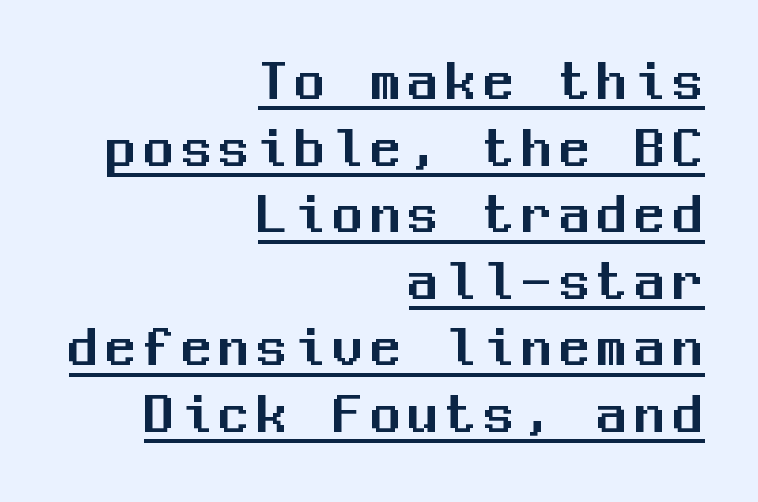
This sample uses an upright cut, with every glyph sitting square on the baseline. The typeface chosen for these lines omits serifs. One glance says dense: line gaps are narrower than usual. The rag falls on the left side of this text block. Each line of the rendering has a horizontal stroke beneath the glyphs. Note the uniform advance width — an 'i' takes as much space as an 'm'.
